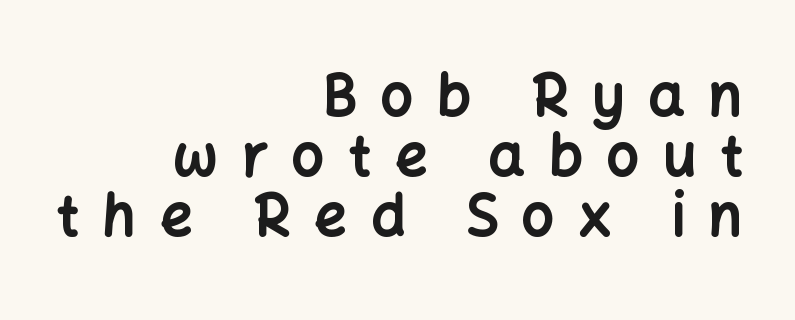
The image shows 57 px bold sans-serif type, upright; set right-aligned, tight line spacing (1.05x), unusually wide letter spacing (+0.42 em), not underlined; low stroke contrast and a medium x-height.
